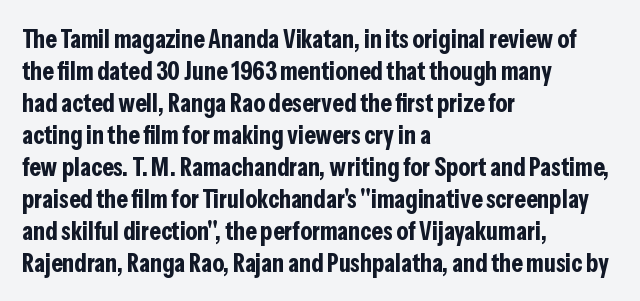
Q: Is the text bold? A: Yes.
Q: Is the text italic (slanted)? A: No, it is upright.
Q: Is the text underlined? A: No.
Q: How is the paragraph aligned? A: Left-aligned.
Q: Is the spacing between letters normal or unusually wide? A: Normal.
